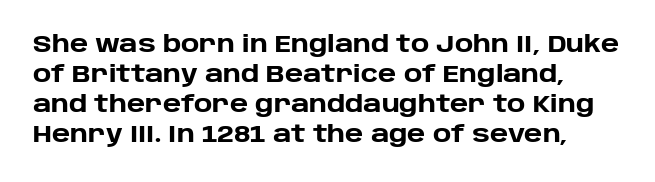
The image shows 23 px bold type, upright; set normal line spacing (1.31x), normal letter spacing, not underlined.
